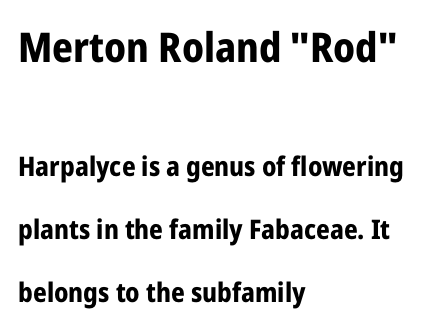
The image shows 41 px bold, condensed sans-serif type, upright; set left-aligned, loose line spacing (2.34x), normal letter spacing, not underlined; the first (top) block is 1.52x larger; low stroke contrast and a medium x-height.
